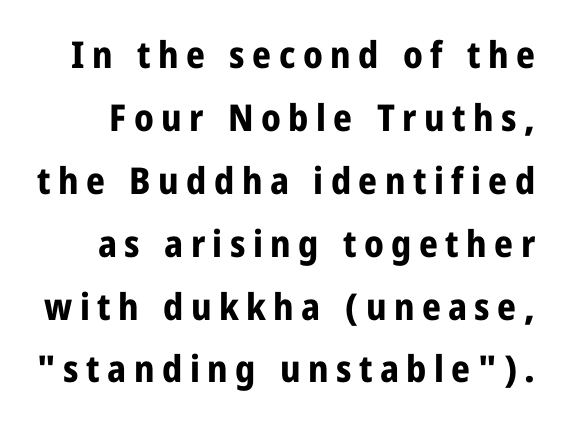
The image shows 37 px bold, condensed sans-serif type, upright; set normal line spacing (1.7x), unusually wide letter spacing (+0.2 em), not underlined; low stroke contrast and a medium x-height.
